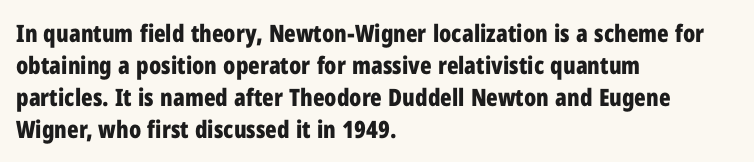
How are the letters spaced? Ordinarily, with no added tracking. Left-aligned paragraph, ragged on the right. The rows are spaced the way most documents space them. The glyphs are unaccompanied by any horizontal stroke below them. Weight check: bold — yes, fully. Ordinary non-slanted type is in use.
